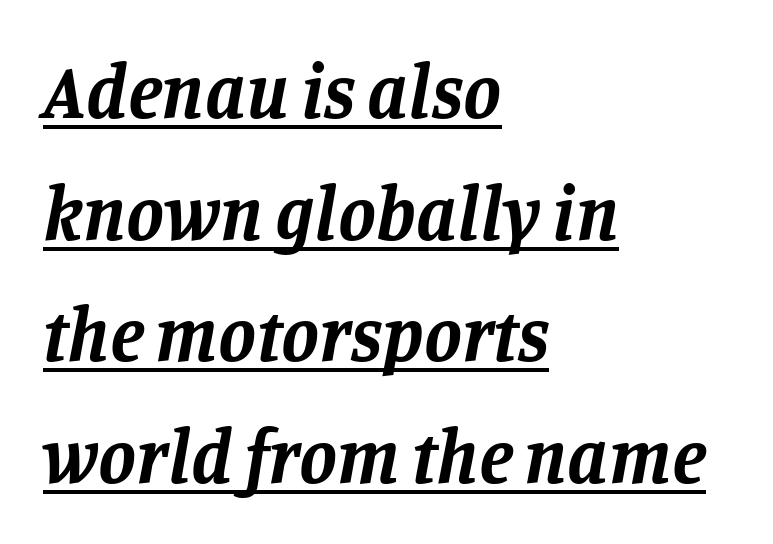
The image shows 76 px bold serif type, italic (leaning right); set left-aligned, normal line spacing (1.6x), normal letter spacing, underlined; low stroke contrast and a large x-height.
